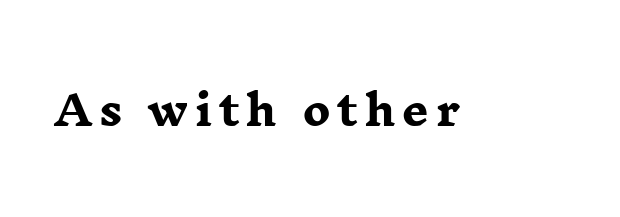
The image shows 42 px heavy, wide serif type, upright; set not underlined; low stroke contrast and a medium x-height.
